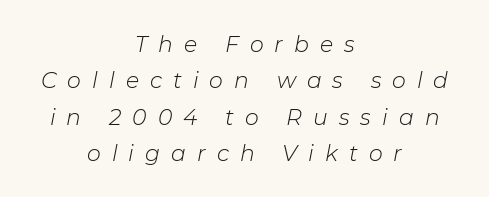
Characters follow at a spacing far wider than the type designer built in. Descender tails drop into unmarked territory. Centered paragraph, ragged on both sides. The whole block is typeset with a tilt. Stems and bowls with no extra thickness — not bold. A typesetter would call this leading conventional body-copy spacing.
